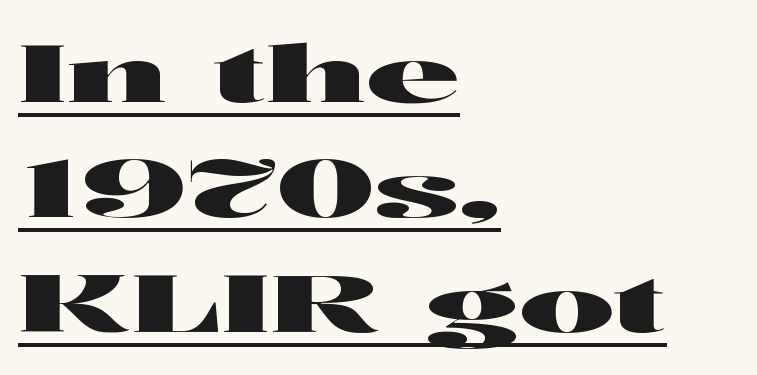
The typography opts for an upright posture over an oblique one. Letter spacing: default. In designer terms, the underline attribute is active on this setting. The letters carry no serifs — their stems end cleanly without finishing strokes. Each letter keeps its own natural width here, so spacing adapts to shape.
